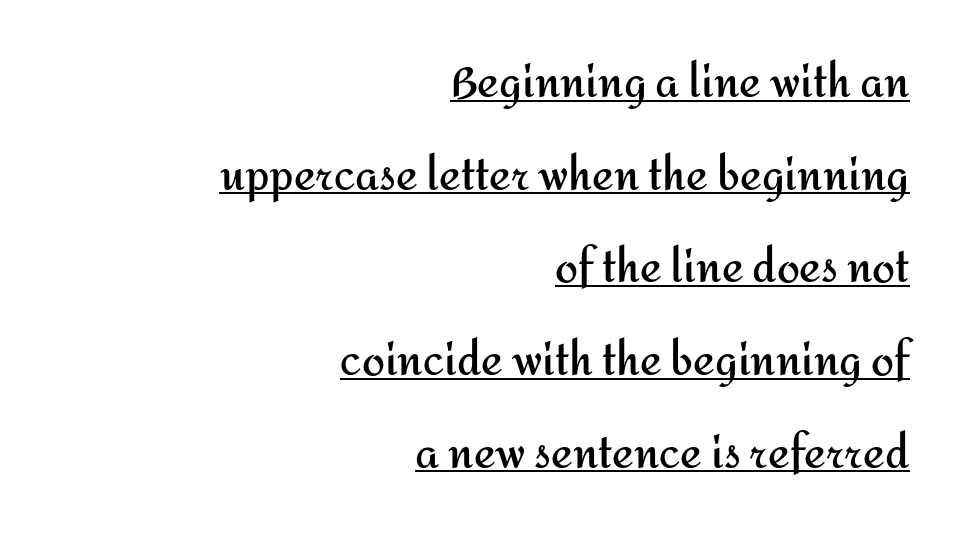
{"serif": "no", "italic": "no", "bold": "yes", "weight": "semibold", "width": "normal", "stroke_contrast": "medium", "x_height": "medium", "monospaced": "no", "underline": "yes", "align": "right", "line_spacing": "loose", "line_spacing_ratio": 2.26, "letter_spacing": "normal", "letter_spacing_em": 0.0, "glyph_px": 41}
